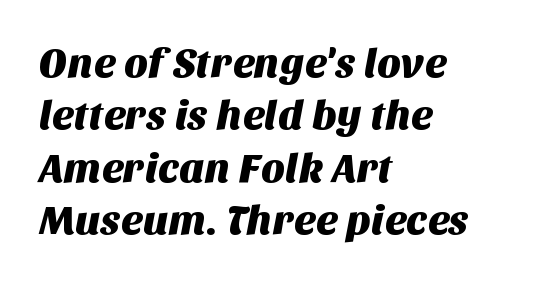
Each letter keeps its own natural width here, so spacing adapts to shape. Typographically, this falls in the sans-serif category. The string is rendered with underlining switched off. The designer left line spacing at the default. Caption: multi-line text, flush left, ragged right.
